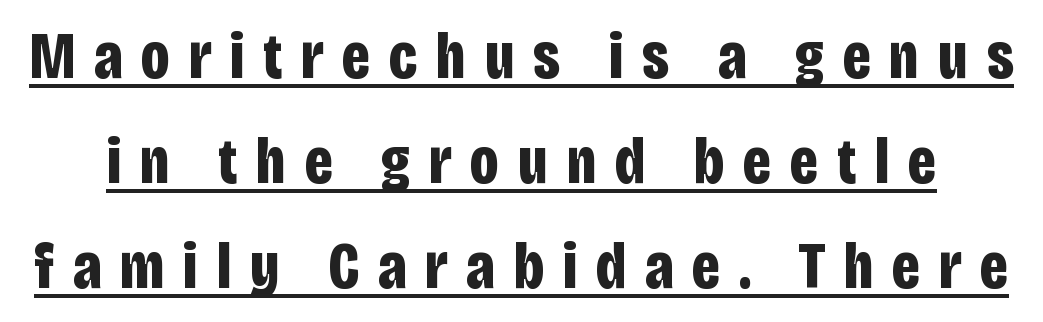
{"serif": "no", "italic": "no", "bold": "yes", "weight": "bold", "width": "condensed", "stroke_contrast": "low", "x_height": "large", "monospaced": "no", "underline": "yes", "line_spacing": "normal", "line_spacing_ratio": 1.59, "letter_spacing": "wide", "letter_spacing_em": 0.28, "glyph_px": 66}
